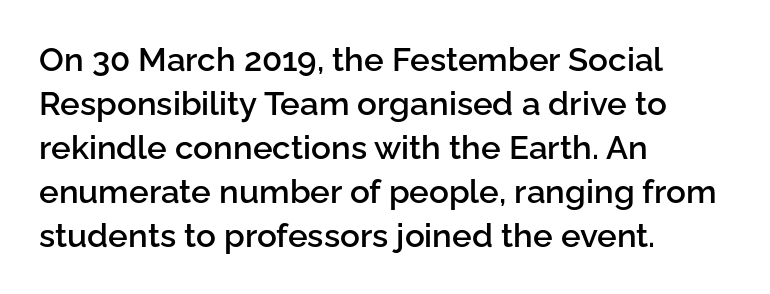
{"serif": "no", "italic": "no", "bold": "semi", "weight": "semibold", "width": "normal", "stroke_contrast": "low", "x_height": "medium", "monospaced": "no", "underline": "no", "align": "left", "line_spacing": "normal", "line_spacing_ratio": 1.33, "letter_spacing": "normal", "letter_spacing_em": 0.0, "glyph_px": 33}
